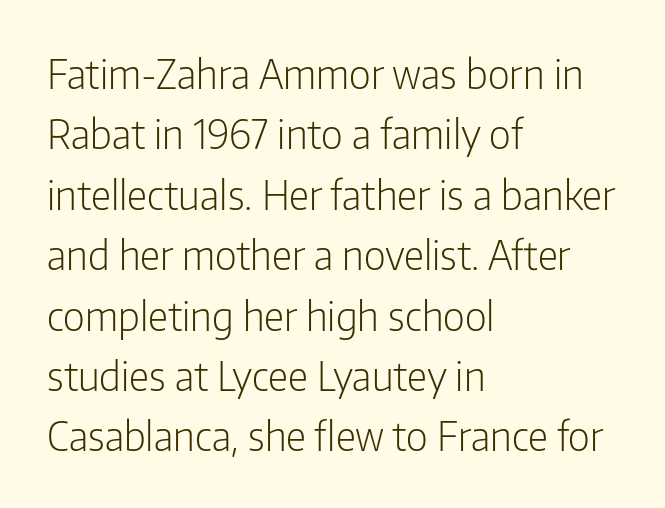
The image shows 40 px light, condensed sans-serif type, upright; set left-aligned, normal line spacing (1.51x), normal letter spacing, not underlined; low stroke contrast and a medium x-height.
